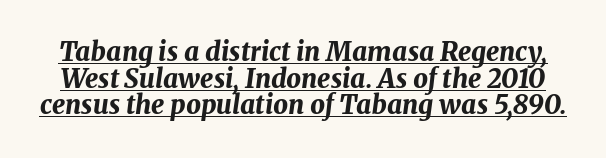
{"italic": "yes", "lean": "right", "slant_degrees": 8, "bold": "yes", "underline": "yes", "line_spacing": "tight", "line_spacing_ratio": 1.02, "letter_spacing": "normal", "letter_spacing_em": 0.0, "glyph_px": 26}
